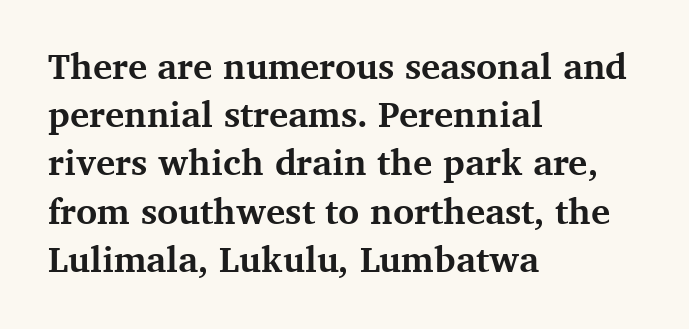
{"serif": "yes", "italic": "no", "bold": "yes", "weight": "bold", "width": "normal", "stroke_contrast": "medium", "x_height": "medium", "monospaced": "no", "underline": "no", "align": "left", "line_spacing": "normal", "line_spacing_ratio": 1.34, "letter_spacing": "normal", "letter_spacing_em": 0.0, "glyph_px": 36}
